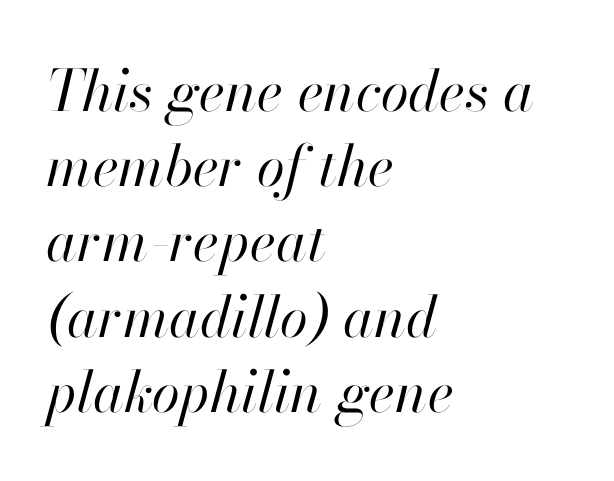
The paragraph shown leans on its left margin. The baseline area is clear. Does the lettering tilt? It does — this is italic. Each letter keeps its own natural width here, so spacing adapts to shape. Is this a heavy cut? Hardly; it is regular or lighter.
